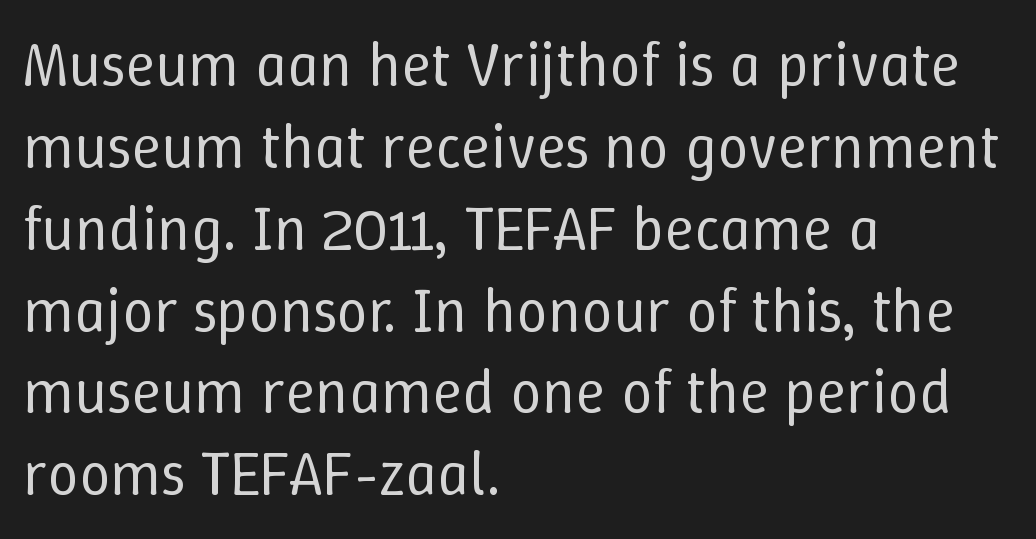
The image shows 62 px regular-weight type, upright; set left-aligned, normal line spacing (1.32x), normal letter spacing, not underlined; low stroke contrast and a medium x-height.
